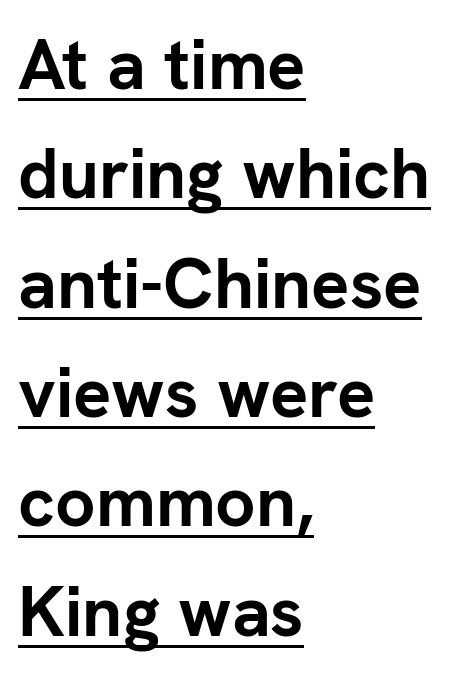
{"serif": "no", "italic": "no", "bold": "yes", "weight": "semibold", "width": "normal", "stroke_contrast": "low", "x_height": "medium", "monospaced": "no", "underline": "yes", "align": "left", "line_spacing": "normal", "line_spacing_ratio": 1.54, "letter_spacing": "normal", "letter_spacing_em": 0.0, "glyph_px": 71}
